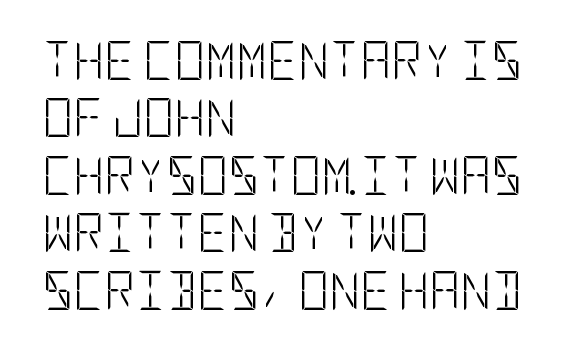
{"serif": "no", "italic": "no", "bold": "no", "weight": "light", "width": "condensed", "stroke_contrast": "low", "x_height": "large", "underline": "no", "align": "left", "line_spacing": "normal", "line_spacing_ratio": 1.51, "letter_spacing": "normal", "letter_spacing_em": 0.0, "glyph_px": 38}
